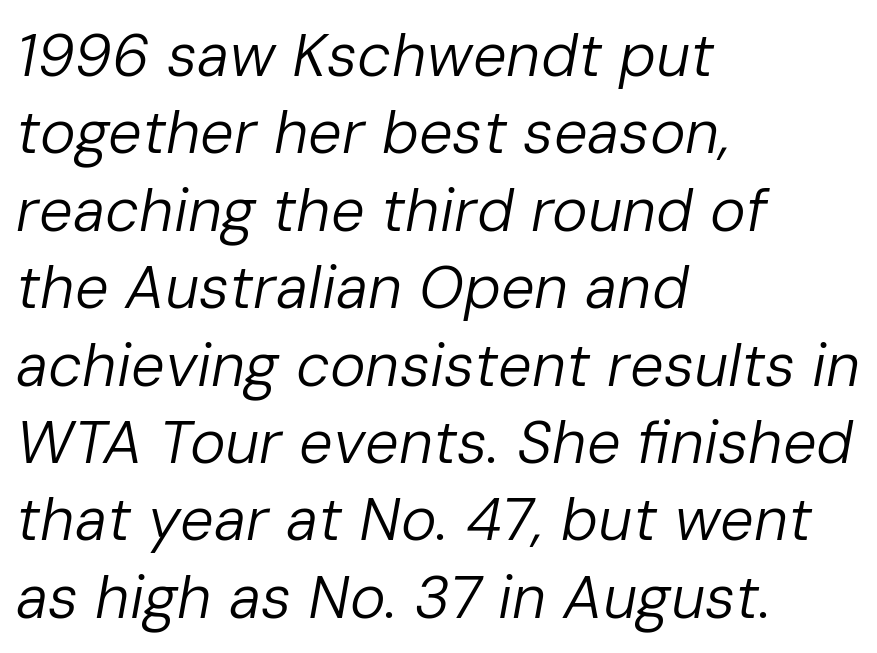
The image shows 60 px regular-weight type, italic (leaning right); set left-aligned, normal line spacing (1.29x), normal letter spacing, not underlined; low stroke contrast and a medium x-height.
